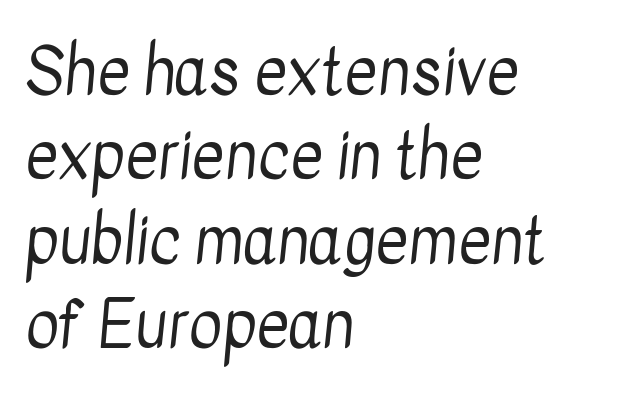
One glance says typical: line gaps are just what's usual. The typeface chosen for these lines omits serifs. Glyph-to-glyph distance matches everyday printed text. Letters rest on an invisible, unmarked baseline. Horizontally, the lines are justified to the leading edge only. This is not heavy type; no bold has been used.
